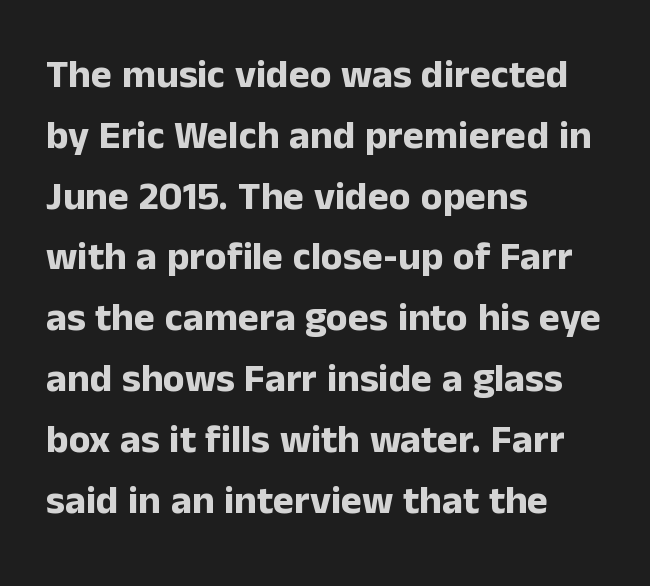
Q: Is the text bold? A: Yes.
Q: Is the text italic (slanted)? A: No, it is upright.
Q: Is the typeface a serif or a sans-serif typeface? A: Sans-serif.
Q: Is the text underlined? A: No.
Q: How is the paragraph aligned? A: Left-aligned.
Q: Is the spacing between letters normal or unusually wide? A: Normal.
Q: Is the spacing between lines tight, normal or loose? A: Normal.
Q: Width (condensed, normal, or wide)? A: Normal.
Q: Stroke contrast? A: Low.
Q: x-height? A: Medium.
Q: Monospaced? A: No.
